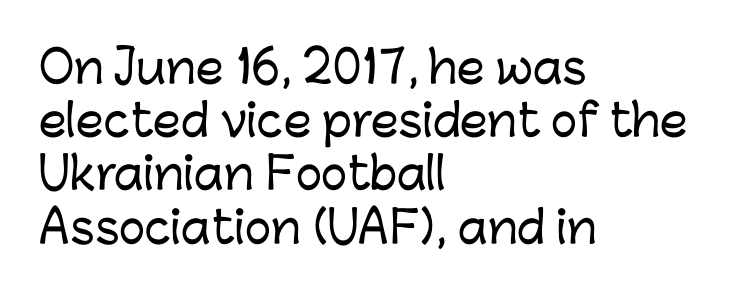
Q: Is the text italic (slanted)? A: No, it is upright.
Q: Is the typeface a serif or a sans-serif typeface? A: Sans-serif.
Q: Is the text underlined? A: No.
Q: How is the paragraph aligned? A: Left-aligned.
Q: Is the spacing between letters normal or unusually wide? A: Normal.
Q: Width (condensed, normal, or wide)? A: Normal.
Q: Stroke contrast? A: Low.
Q: x-height? A: Medium.
Q: Monospaced? A: No.
